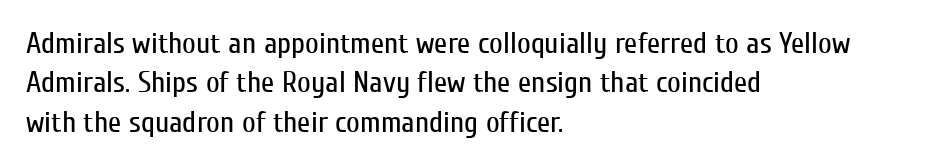
The image shows 30 px regular-weight, condensed sans-serif type, upright; set left-aligned, normal line spacing (1.31x), normal letter spacing, not underlined; low stroke contrast and a medium x-height.
